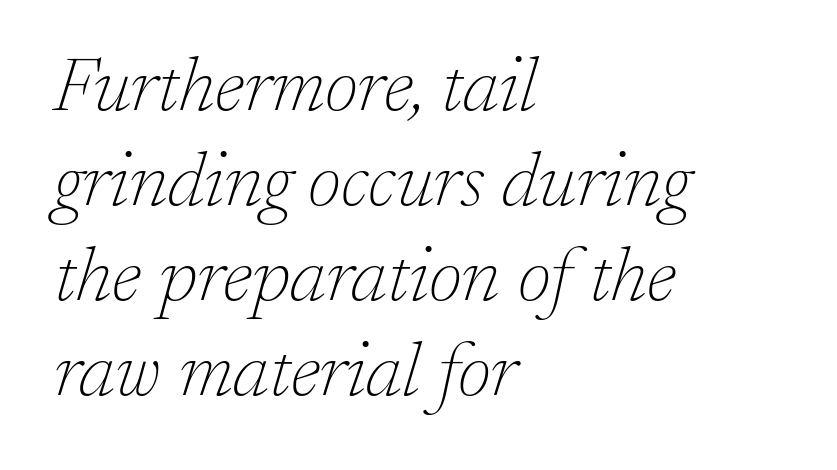
{"serif": "yes", "italic": "yes", "lean": "right", "slant_degrees": 17, "bold": "no", "weight": "thin", "width": "normal", "stroke_contrast": "low", "x_height": "medium", "monospaced": "no", "underline": "no", "align": "left", "line_spacing": "normal", "line_spacing_ratio": 1.25, "letter_spacing": "normal", "letter_spacing_em": 0.0, "glyph_px": 76}
